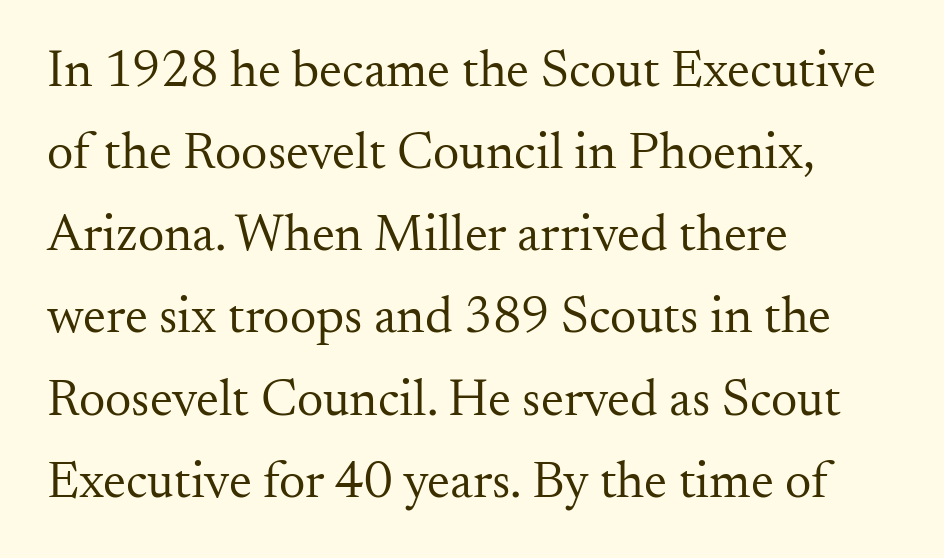
{"serif": "yes", "italic": "no", "bold": "no", "weight": "regular", "width": "normal", "stroke_contrast": "medium", "x_height": "small", "monospaced": "no", "underline": "no", "align": "left", "line_spacing": "normal", "line_spacing_ratio": 1.58, "letter_spacing": "normal", "letter_spacing_em": 0.0, "glyph_px": 52}
